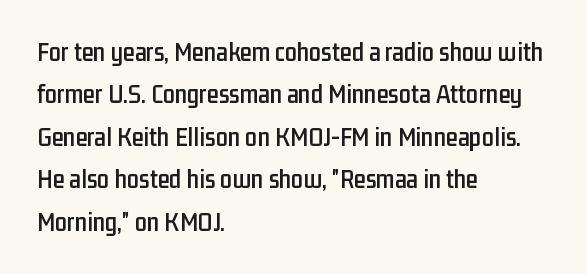
Successive baselines arrive at the customary interval. Tall strokes in this sample are plumb rather than angled. Where is the straight margin? On the left. Lines of text with bare space underneath. Each word holds together tightly as a unit, with standard inter-letter gaps.
